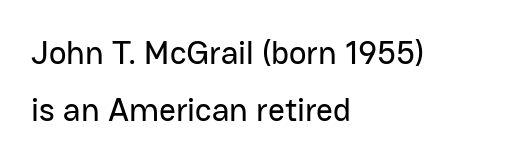
Q: Is the text italic (slanted)? A: No, it is upright.
Q: Is the typeface a serif or a sans-serif typeface? A: Sans-serif.
Q: Is the text underlined? A: No.
Q: How is the paragraph aligned? A: Left-aligned.
Q: Is the spacing between letters normal or unusually wide? A: Normal.
Q: Width (condensed, normal, or wide)? A: Normal.
Q: Stroke contrast? A: Low.
Q: x-height? A: Medium.
Q: Monospaced? A: No.
